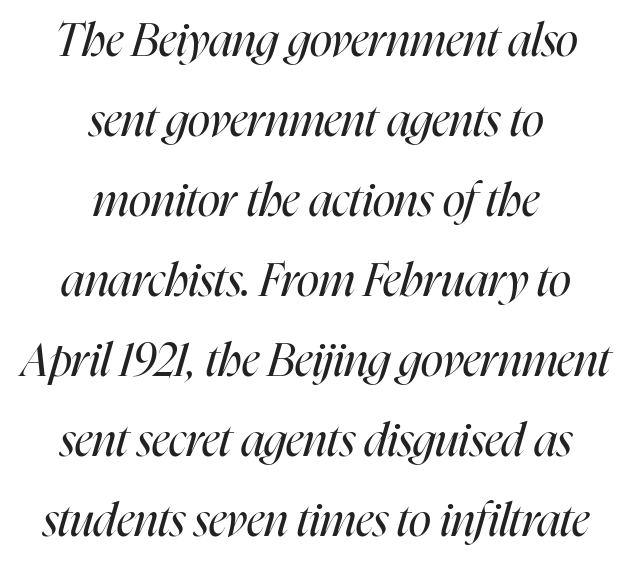
The image shows 46 px regular-weight, condensed type, italic (leaning right); set centered, line spacing 1.74x, normal letter spacing, not underlined; high stroke contrast and a medium x-height.
